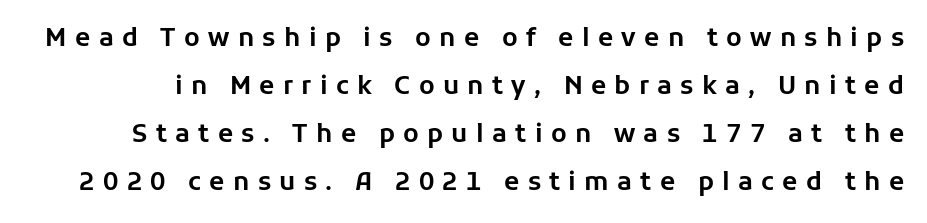
The image shows 25 px text type, upright; set loose line spacing (1.92x), unusually wide letter spacing (+0.33 em), not underlined.
